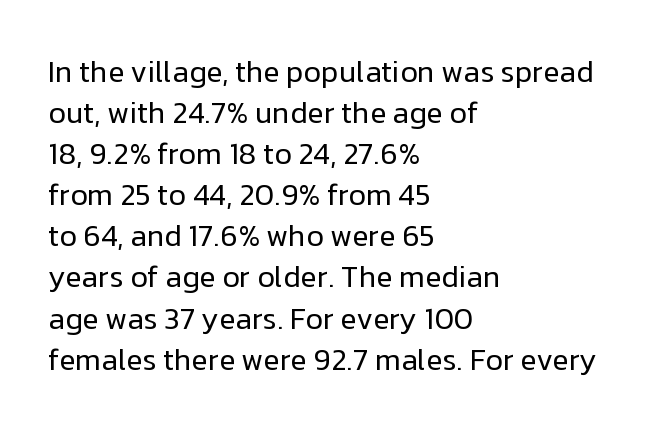
{"serif": "no", "italic": "no", "bold": "no", "weight": "regular", "width": "normal", "stroke_contrast": "low", "x_height": "medium", "monospaced": "no", "underline": "no", "align": "left", "line_spacing": "normal", "line_spacing_ratio": 1.37, "letter_spacing": "normal", "letter_spacing_em": 0.0, "glyph_px": 30}
